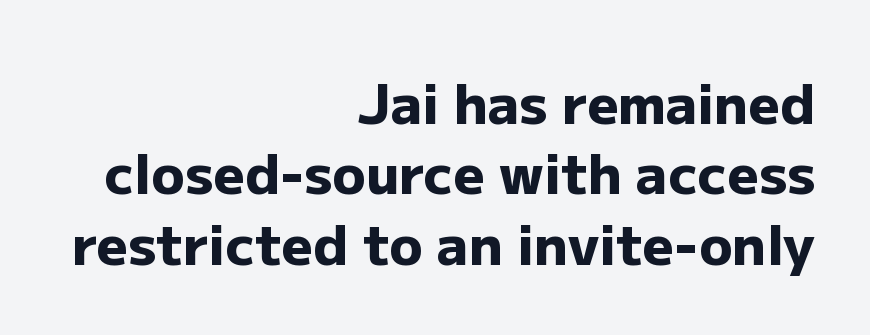
The image shows 55 px heavy sans-serif type, upright; set right-aligned, normal line spacing (1.28x), normal letter spacing, not underlined; low stroke contrast and a medium x-height.
